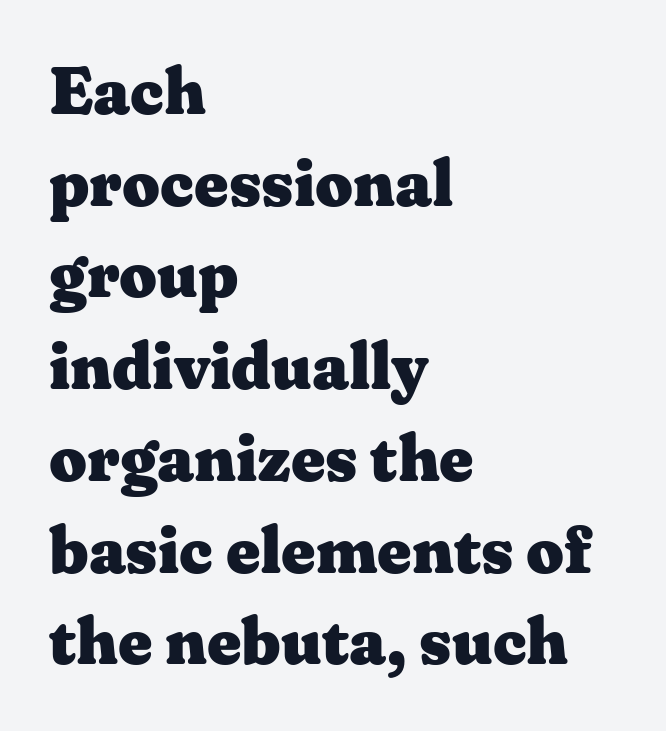
The image shows 66 px heavy, wide serif type, upright; set left-aligned, normal line spacing (1.39x), normal letter spacing, not underlined; medium stroke contrast and a medium x-height.
